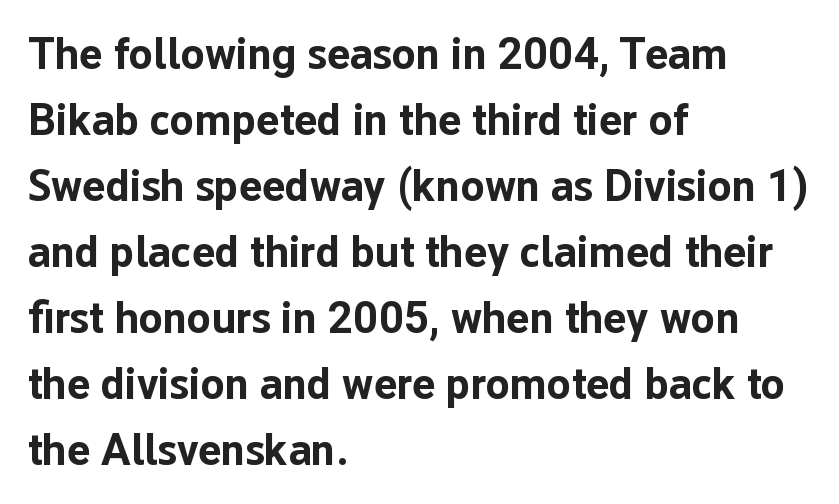
{"serif": "no", "italic": "no", "bold": "yes", "weight": "bold", "width": "normal", "stroke_contrast": "low", "x_height": "medium", "monospaced": "no", "underline": "no", "align": "left", "line_spacing": "normal", "line_spacing_ratio": 1.5, "letter_spacing": "normal", "letter_spacing_em": 0.0, "glyph_px": 44}
